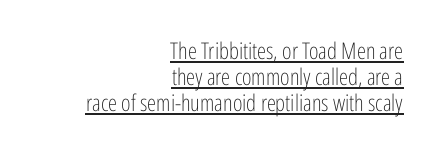
Q: Is the text bold? A: No.
Q: Is the text italic (slanted)? A: No, it is upright.
Q: Is the text underlined? A: Yes.
Q: How is the paragraph aligned? A: Right-aligned.
Q: Is the spacing between letters normal or unusually wide? A: Normal.
Q: Is the spacing between lines tight, normal or loose? A: Tight.
